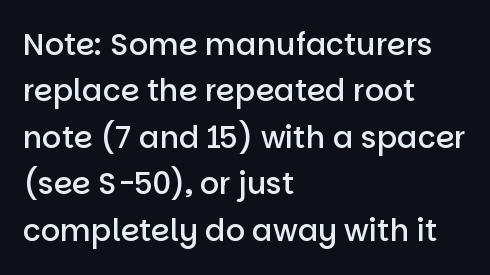
{"serif": "no", "italic": "no", "bold": "semi", "weight": "semibold", "width": "normal", "stroke_contrast": "low", "x_height": "large", "monospaced": "no", "underline": "no", "align": "left", "line_spacing": "normal", "line_spacing_ratio": 1.55, "letter_spacing": "normal", "letter_spacing_em": 0.0, "glyph_px": 30}
